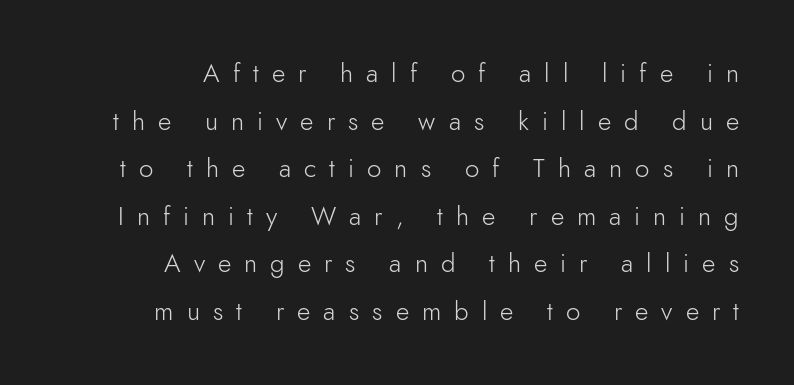
The image shows 26 px text type, upright; set right-aligned, line spacing 1.83x, unusually wide letter spacing (+0.5 em), not underlined.
